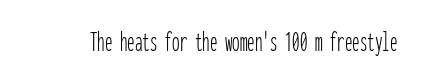
The image shows 30 px thin, condensed sans-serif type, upright, monospaced; set normal letter spacing, not underlined; low stroke contrast and a medium x-height.
